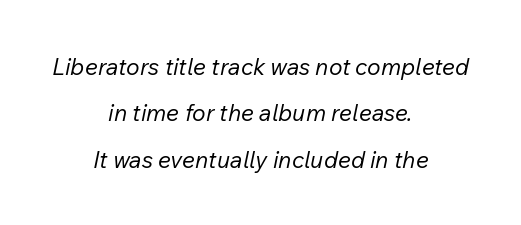
Q: Is the text bold? A: No.
Q: Is the text italic (slanted)? A: Yes, it leans right by about 12 degrees.
Q: Is the text underlined? A: No.
Q: How is the paragraph aligned? A: Centered.
Q: Is the spacing between letters normal or unusually wide? A: Normal.
Q: Is the spacing between lines tight, normal or loose? A: Loose.
